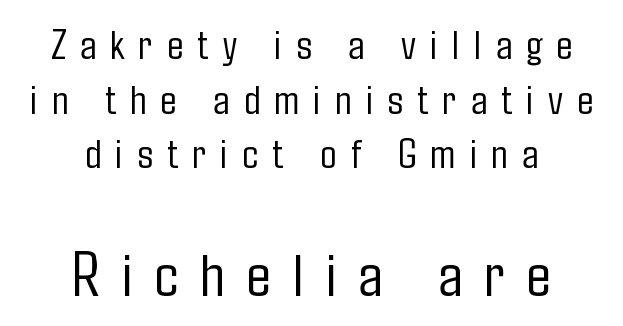
Q: Is the text bold? A: No.
Q: Is the text italic (slanted)? A: No, it is upright.
Q: Is the typeface a serif or a sans-serif typeface? A: Sans-serif.
Q: Is the text underlined? A: No.
Q: How is the paragraph aligned? A: Centered.
Q: Is the spacing between letters normal or unusually wide? A: Unusually wide.
Q: Is the spacing between lines tight, normal or loose? A: Normal.
Q: Which block of text is set in a larger size, the first (top) or the second (bottom)? A: The second (bottom) one.
Q: Width (condensed, normal, or wide)? A: Condensed.
Q: Stroke contrast? A: Low.
Q: x-height? A: Medium.
Q: Monospaced? A: No.
